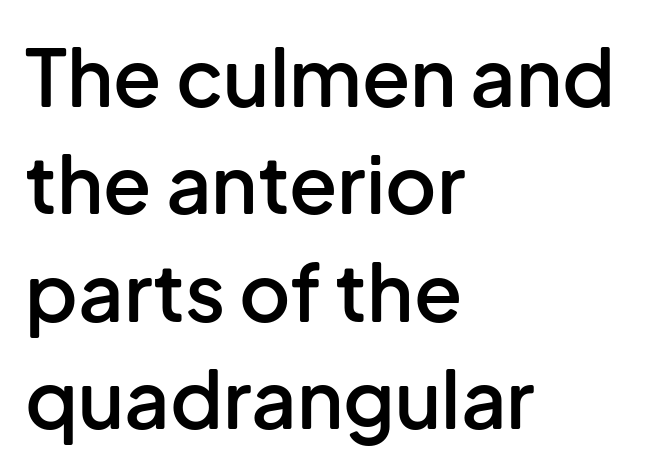
Character widths vary here, with narrow letters taking less room than wide ones. Check where the strokes stop: nothing finishes them off — pure sans. The letters stand straight up with perfectly vertical stems. Letter spacing: default. A clean baseline with only descenders dipping below it. The typesetter chose a ragged-right arrangement here.
